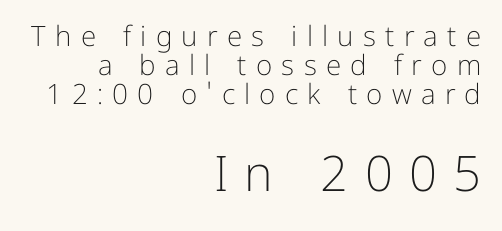
{"serif": "no", "italic": "no", "bold": "no", "weight": "light", "width": "normal", "stroke_contrast": "low", "x_height": "medium", "monospaced": "no", "underline": "no", "align": "right", "line_spacing": "tight", "line_spacing_ratio": 1.04, "letter_spacing": "wide", "letter_spacing_em": 0.33, "larger_block": "second", "size_ratio": 1.75, "glyph_px": 49}
